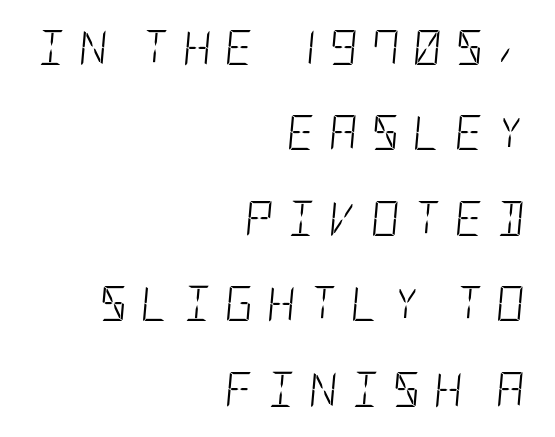
The image shows 35 px light, condensed type, italic (leaning right); set right-aligned, loose line spacing (2.44x), unusually wide letter spacing (+0.38 em), not underlined; low stroke contrast and a large x-height.
